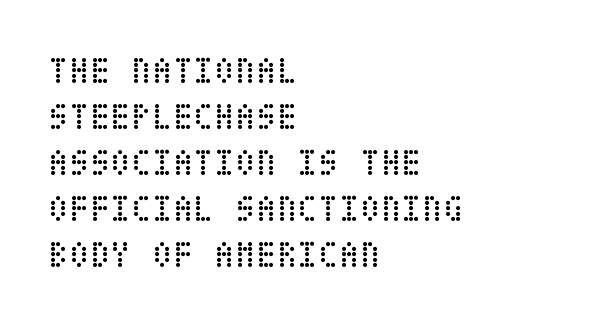
On a weight scale, this lands at 450 or below. A bare baseline throughout the passage. Posture: vertical. A classic flush-left, rag-right setting is used for this passage. Observe the ordinary spacing: letters are neighbours, not strangers.
